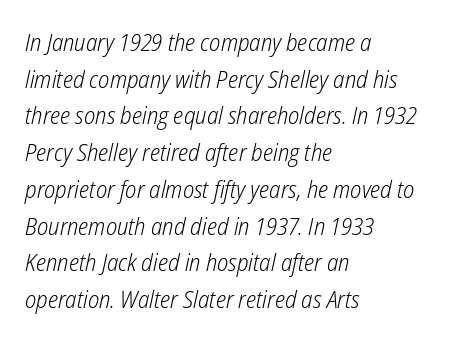
This is not heavy type; no bold has been used. Honestly, there is no underline to notice here at all. The glyphs look as if they've been sheared to an angle. The rag falls on the right side of this text block. Words appear dense and cohesive because spacing is normal. Leading matches the norm, producing a regular column.
